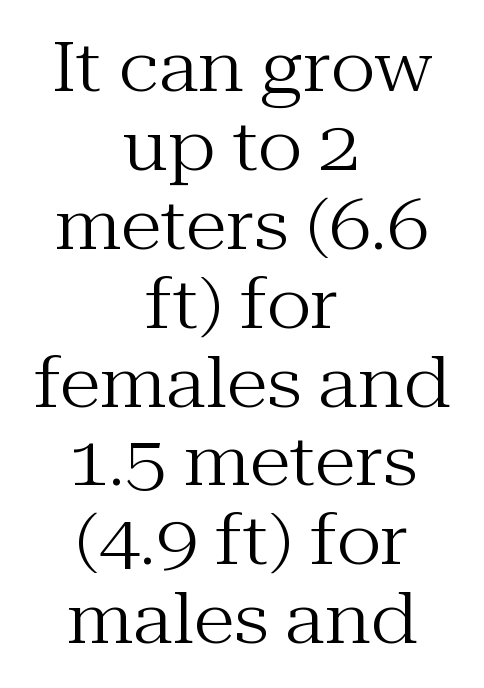
The passage shown is not bold in any degree. Does the type have serifs? Yes, each stem ends in a small foot. Proportional: the letters do not fall into vertical columns. A student would call this center alignment; a typographer would say set centered.
